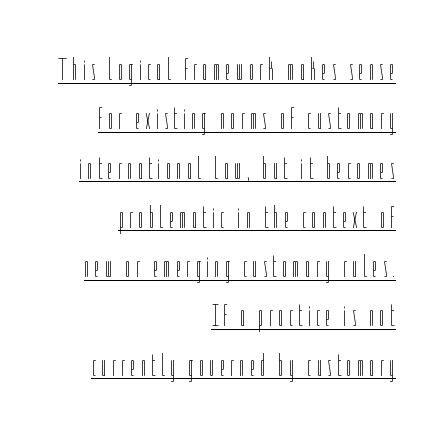
The image shows 31 px thin, condensed type, upright; set right-aligned, normal line spacing (1.59x), underlined; low stroke contrast and a medium x-height.
